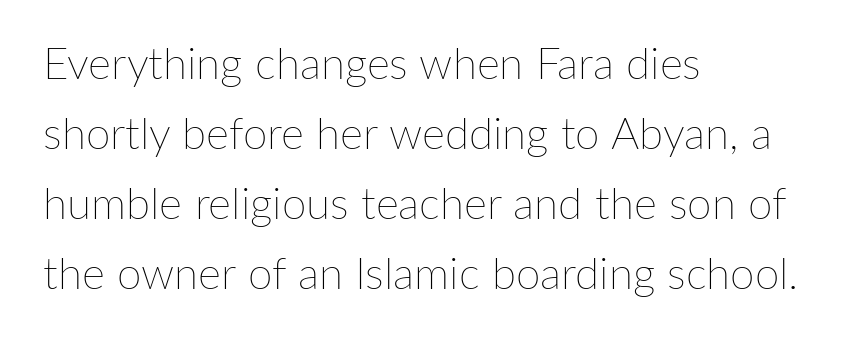
{"italic": "no", "bold": "no", "weight": "thin", "width": "normal", "stroke_contrast": "low", "x_height": "medium", "monospaced": "no", "underline": "no", "align": "left", "line_spacing": "normal", "line_spacing_ratio": 1.59, "letter_spacing": "normal", "letter_spacing_em": 0.0, "glyph_px": 44}
